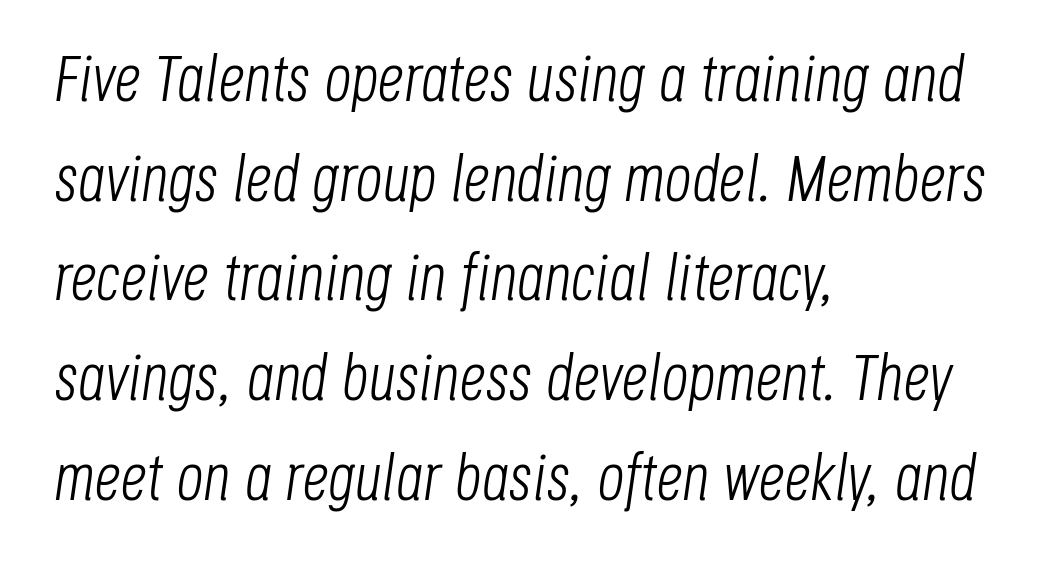
{"italic": "yes", "lean": "right", "slant_degrees": 8, "bold": "no", "weight": "light", "width": "condensed", "stroke_contrast": "low", "x_height": "large", "monospaced": "no", "underline": "no", "align": "left", "line_spacing": "normal", "line_spacing_ratio": 1.51, "letter_spacing": "normal", "letter_spacing_em": 0.0, "glyph_px": 66}
